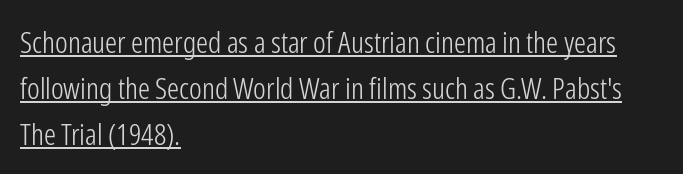
The lines are quadded left. Has an underline been added? It has. Stem width sits at or under what a default text font uses. Are there feet on the stems? There aren't — it's a sans. The passage shown is typed in a proportional face where columns would drift. The horizontal fit of the characters is conventional and even.
